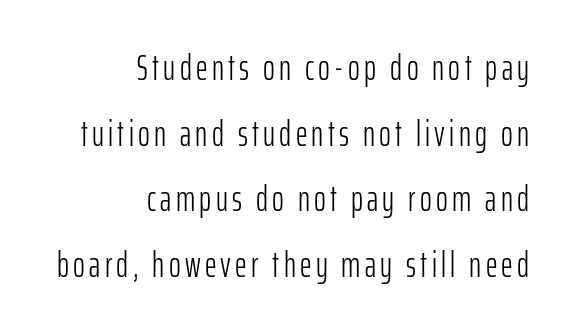
The glyphs in this specimen are sans serif. The strip under each line holds only bare page. Style check: upright. Right-aligned paragraph, ragged on the left. No extra ink here — the face is not bold. You could not count columns in this text — the font is proportionally spaced.
